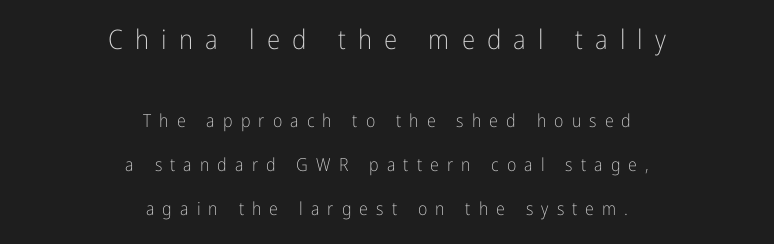
{"italic": "no", "bold": "no", "underline": "no", "align": "center", "line_spacing": "loose", "line_spacing_ratio": 2.43, "letter_spacing": "wide", "letter_spacing_em": 0.45, "larger_block": "first", "size_ratio": 1.5, "glyph_px": 27}
